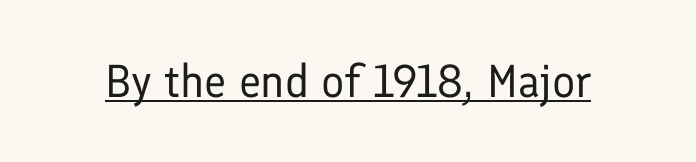
{"serif": "no", "italic": "no", "bold": "no", "weight": "regular", "width": "normal", "stroke_contrast": "low", "x_height": "medium", "monospaced": "no", "underline": "yes", "letter_spacing": "normal", "letter_spacing_em": 0.0, "glyph_px": 46}
